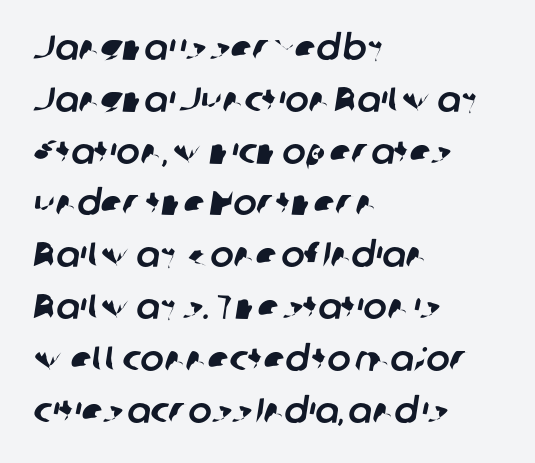
Q: Is the typeface a serif or a sans-serif typeface? A: Sans-serif.
Q: Is the text underlined? A: No.
Q: How is the paragraph aligned? A: Left-aligned.
Q: Is the spacing between letters normal or unusually wide? A: Normal.
Q: Is the spacing between lines tight, normal or loose? A: Normal.
Q: Width (condensed, normal, or wide)? A: Normal.
Q: Stroke contrast? A: Low.
Q: x-height? A: Medium.
Q: Monospaced? A: No.
